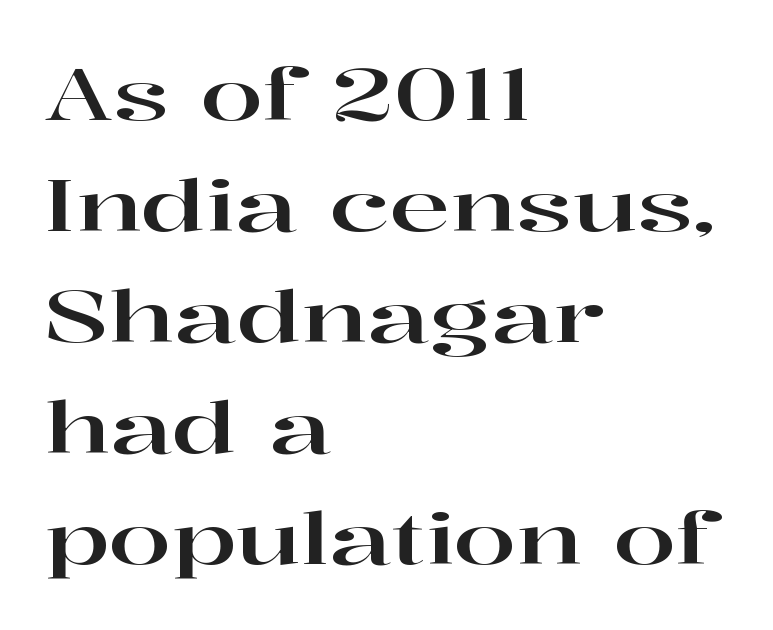
{"serif": "yes", "italic": "no", "width": "wide", "stroke_contrast": "high", "x_height": "medium", "monospaced": "no", "underline": "no", "align": "left", "line_spacing": "normal", "line_spacing_ratio": 1.54, "letter_spacing": "normal", "letter_spacing_em": 0.0, "glyph_px": 72}
